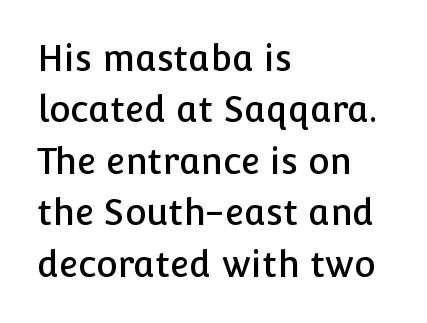
{"serif": "no", "italic": "no", "width": "normal", "stroke_contrast": "low", "x_height": "medium", "monospaced": "no", "underline": "no", "align": "left", "line_spacing": "normal", "line_spacing_ratio": 1.43, "letter_spacing": "normal", "letter_spacing_em": 0.0, "glyph_px": 36}
